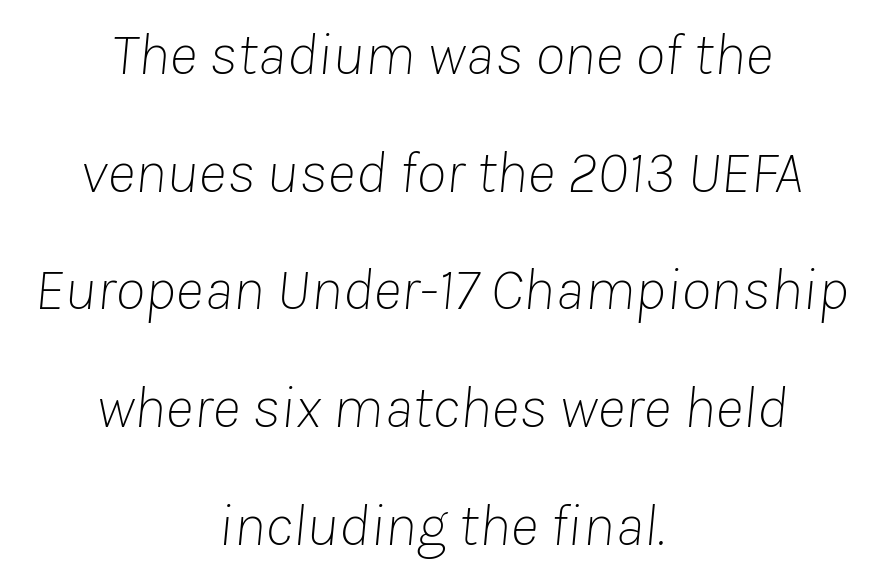
{"italic": "yes", "lean": "right", "slant_degrees": 8, "bold": "no", "weight": "thin", "width": "normal", "stroke_contrast": "low", "x_height": "medium", "monospaced": "no", "underline": "no", "align": "center", "line_spacing": "loose", "line_spacing_ratio": 1.93, "letter_spacing": "normal", "letter_spacing_em": 0.0, "glyph_px": 61}
